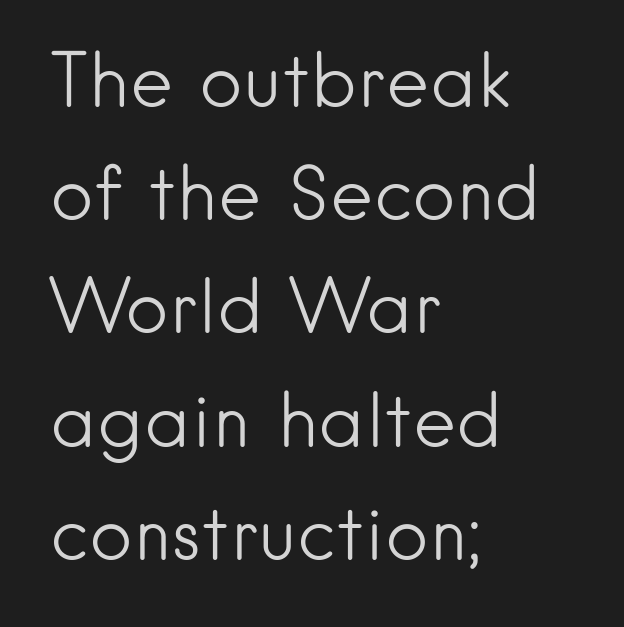
Q: Is the text bold? A: No.
Q: Is the text italic (slanted)? A: No, it is upright.
Q: Is the typeface a serif or a sans-serif typeface? A: Sans-serif.
Q: Is the text underlined? A: No.
Q: How is the paragraph aligned? A: Left-aligned.
Q: Is the spacing between letters normal or unusually wide? A: Normal.
Q: Is the spacing between lines tight, normal or loose? A: Normal.
Q: Width (condensed, normal, or wide)? A: Normal.
Q: Stroke contrast? A: Low.
Q: x-height? A: Small.
Q: Monospaced? A: No.
